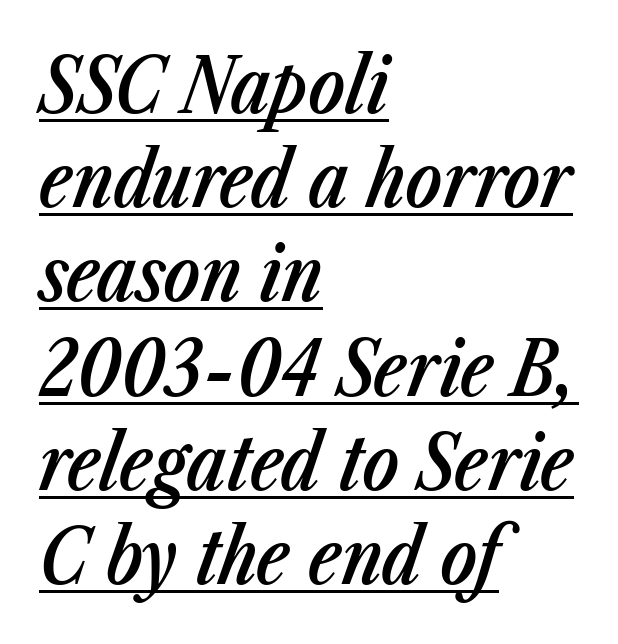
Notice how a bar underscores the lettering throughout. The letters advance in unequal steps, a hallmark of proportional type. Notice the strokes are somewhat thickened but not fully heavy: this is a semibold. The letters sit at their default tracking, neither squeezed nor spread. Style check: oblique. Line beginnings align vertically; line endings do not.
